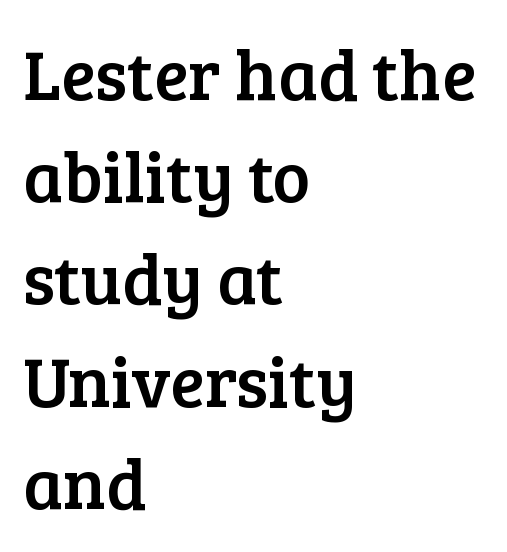
A typesetter would mark this as roman, not italic. This sample is left-justified, so line endings fall wherever the words run out. The passage shown is typed in a proportional face where columns would drift. Rule under the text: the space is simply empty. Yep, those are serifs on the letters.
